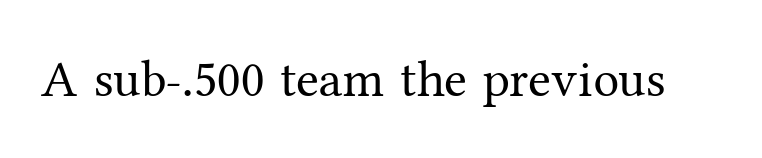
Q: Is the text bold? A: No.
Q: Is the text italic (slanted)? A: No, it is upright.
Q: Is the typeface a serif or a sans-serif typeface? A: Serif.
Q: Is the text underlined? A: No.
Q: Is the spacing between letters normal or unusually wide? A: Normal.
Q: Width (condensed, normal, or wide)? A: Normal.
Q: Stroke contrast? A: Medium.
Q: x-height? A: Medium.
Q: Monospaced? A: No.
